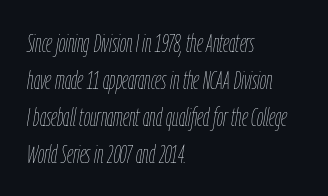
{"italic": "yes", "lean": "right", "slant_degrees": 9, "bold": "no", "underline": "no", "align": "left", "line_spacing": "normal", "line_spacing_ratio": 1.48, "letter_spacing": "normal", "letter_spacing_em": 0.0, "glyph_px": 25}
